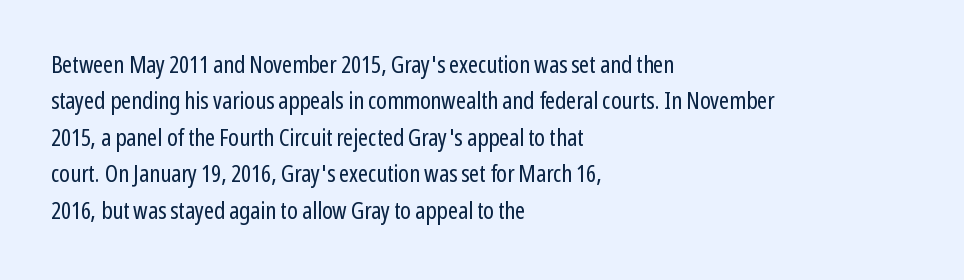
The foot of each line stays bare and open. These lines stack with their left ends in a neat column. Italic: no, the glyphs are upright roman. These lines sit exactly where default settings would place them.
